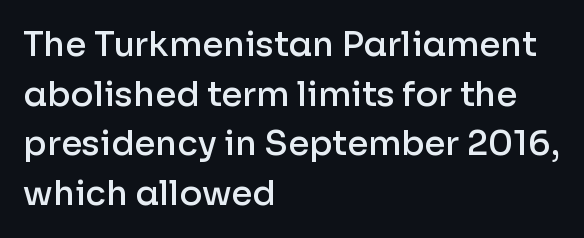
The image shows 34 px semibold sans-serif type, upright; set left-aligned, normal line spacing (1.46x), normal letter spacing, not underlined; low stroke contrast and a medium x-height.
